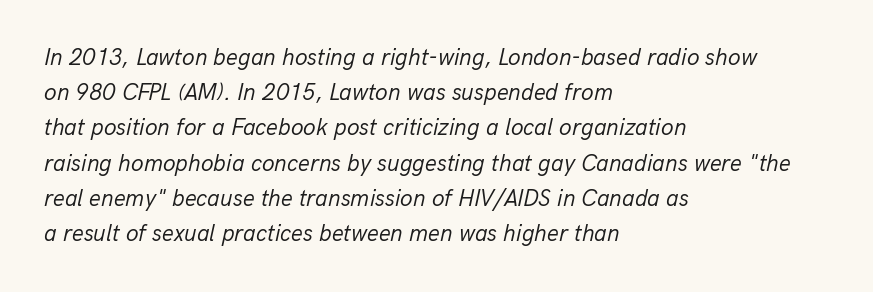
A typesetter would mark this as italic. Each row of text sits above clean, open space. Each stroke keeps to a modest, everyday thickness or less. Regarding leading, the lines here are spaced in the standard way. The text block is weighted toward the left margin, trailing off unevenly rightward.
